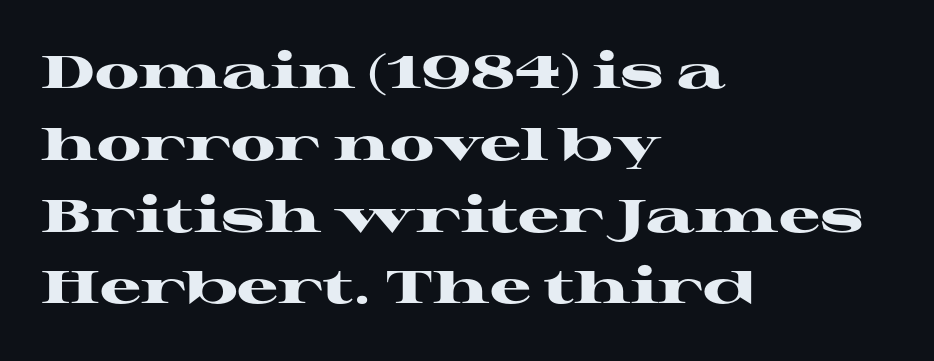
Q: Is the text bold? A: Yes.
Q: Is the text italic (slanted)? A: No, it is upright.
Q: Is the typeface a serif or a sans-serif typeface? A: Serif.
Q: Is the text underlined? A: No.
Q: How is the paragraph aligned? A: Left-aligned.
Q: Is the spacing between letters normal or unusually wide? A: Normal.
Q: Is the spacing between lines tight, normal or loose? A: Normal.
Q: Width (condensed, normal, or wide)? A: Wide.
Q: Stroke contrast? A: High.
Q: x-height? A: Medium.
Q: Monospaced? A: No.
